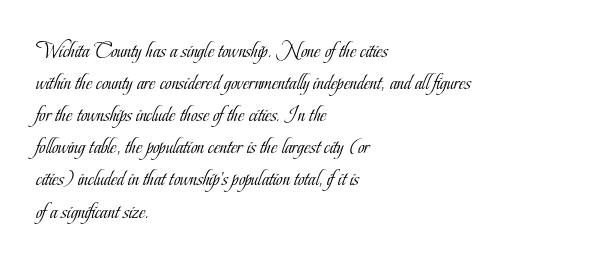
{"bold": "no", "underline": "no", "align": "left", "line_spacing": "normal", "line_spacing_ratio": 1.46, "letter_spacing": "normal", "letter_spacing_em": 0.0, "glyph_px": 22}
